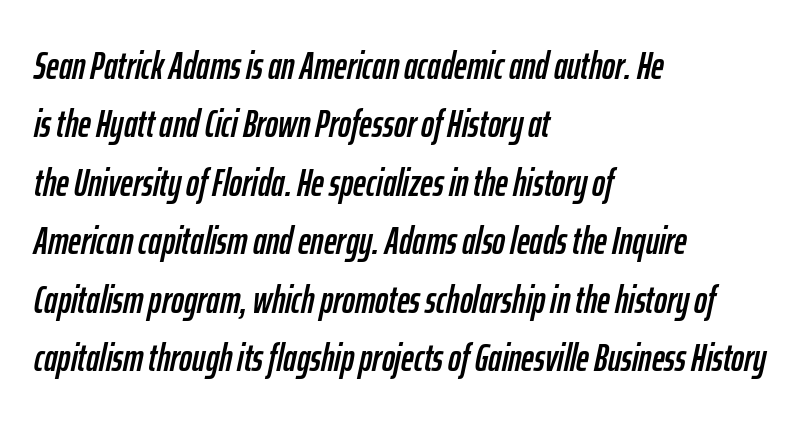
The image shows 39 px condensed type, italic (leaning right); set left-aligned, normal line spacing (1.5x), normal letter spacing, not underlined; low stroke contrast and a medium x-height.
